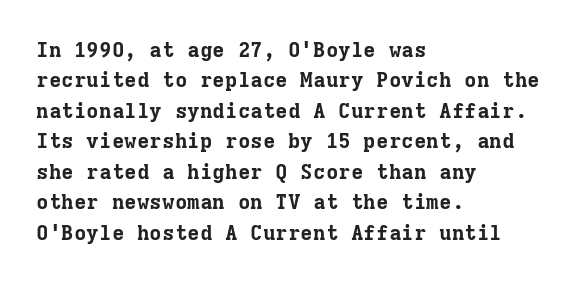
Notice how the stems are strictly vertical — no italics here. These words are printed bold, with thick strokes throughout. Leading: standard. You could call the tracking neutral — neither tight nor loose. The rendering anchors every line to the left-hand side. The words here are not underlined.
